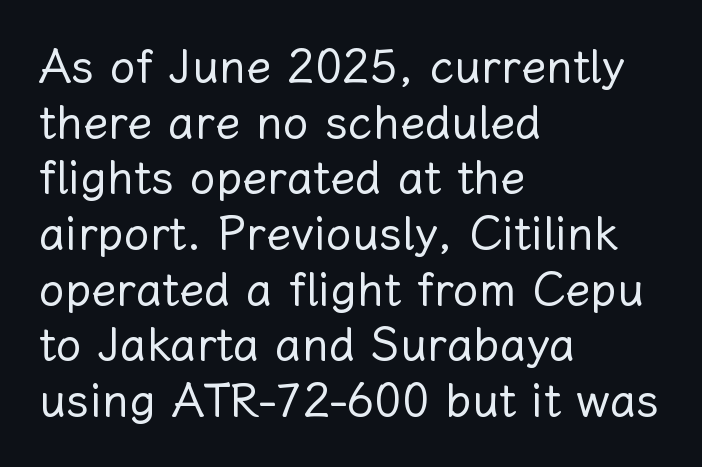
The typesetting does not lean heavy: it is not bold. In terms of letterspacing, this is plain default setting. When letters stand straight like this, we call the style roman or upright. Any mark beneath the type? The region is blank. Think of a printed novel: that variable character pitch is what you see here. The rag falls on the right side of this text block.
